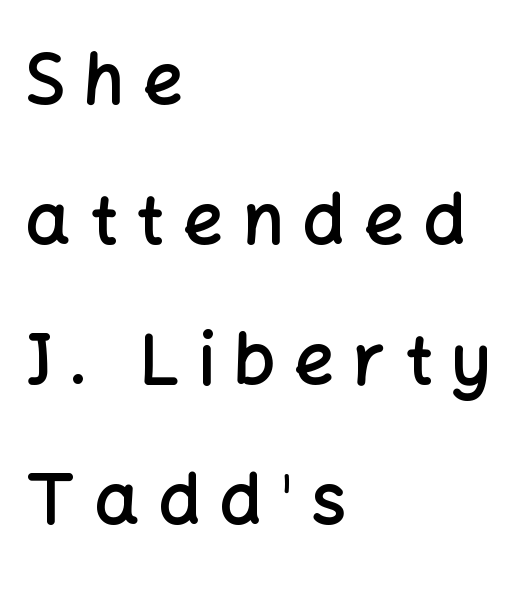
The image shows 70 px semibold sans-serif type, upright; set left-aligned, loose line spacing (2.0x), unusually wide letter spacing (+0.27 em), not underlined; low stroke contrast and a medium x-height.
